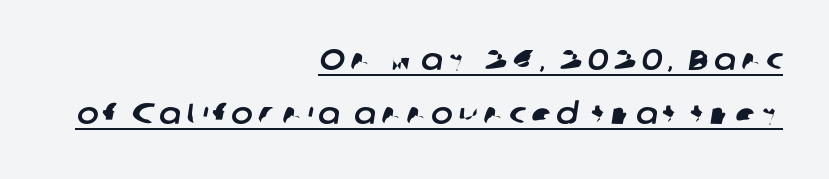
{"serif": "no", "width": "normal", "stroke_contrast": "low", "x_height": "medium", "monospaced": "no", "underline": "yes", "align": "right", "line_spacing_ratio": 1.87, "glyph_px": 29}
